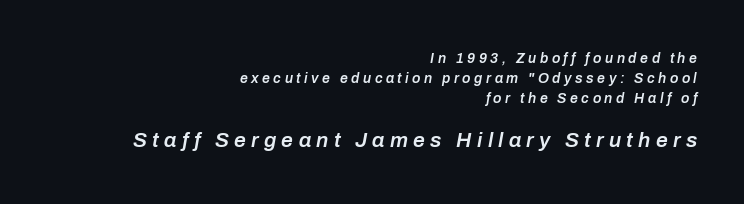
{"italic": "yes", "lean": "right", "slant_degrees": 10, "bold": "semi", "underline": "no", "align": "right", "line_spacing": "normal", "line_spacing_ratio": 1.42, "letter_spacing": "wide", "letter_spacing_em": 0.25, "larger_block": "second", "size_ratio": 1.5, "glyph_px": 21}
